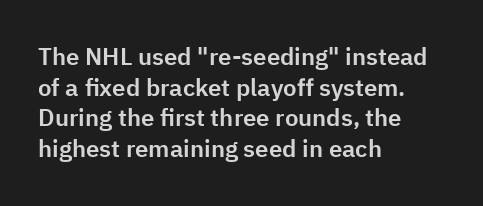
{"italic": "no", "underline": "no", "align": "left", "line_spacing": "normal", "line_spacing_ratio": 1.28, "letter_spacing": "normal", "letter_spacing_em": 0.0, "glyph_px": 24}
